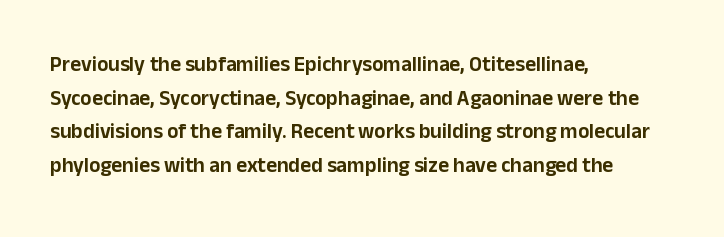
The image shows 21 px text type, upright; set left-aligned, normal line spacing (1.6x), normal letter spacing, not underlined.
